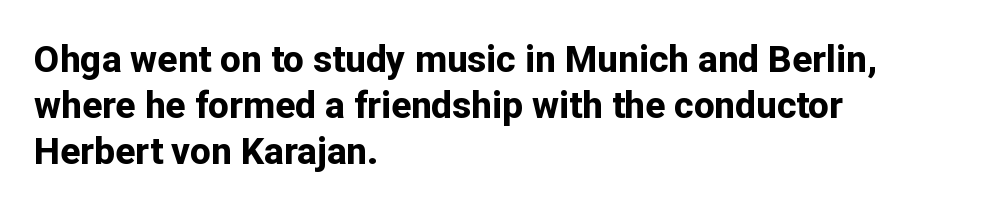
Q: Is the text bold? A: Yes.
Q: Is the text italic (slanted)? A: No, it is upright.
Q: Is the typeface a serif or a sans-serif typeface? A: Sans-serif.
Q: Is the text underlined? A: No.
Q: How is the paragraph aligned? A: Left-aligned.
Q: Is the spacing between letters normal or unusually wide? A: Normal.
Q: Is the spacing between lines tight, normal or loose? A: Normal.
Q: Width (condensed, normal, or wide)? A: Normal.
Q: Stroke contrast? A: Low.
Q: x-height? A: Medium.
Q: Monospaced? A: No.
